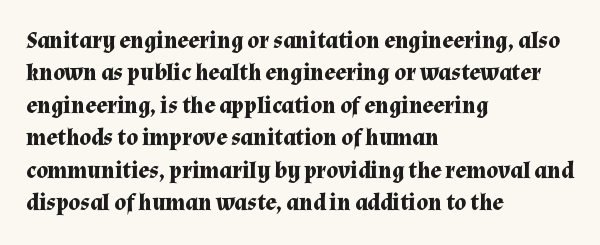
The space directly below the letters is spotless. A dark, heavy texture on the line: the type is bold. Every row of glyphs begins at an identical x-position on the left. Posture: vertical.
